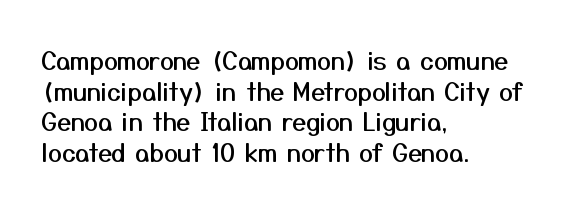
Which margin do the lines hug? The left one — the right edge is uneven. Bare-footed words on every line. Here the glyphs are tracked normally, forming tight word shapes. Does the lettering tilt? It doesn't — this is upright.
